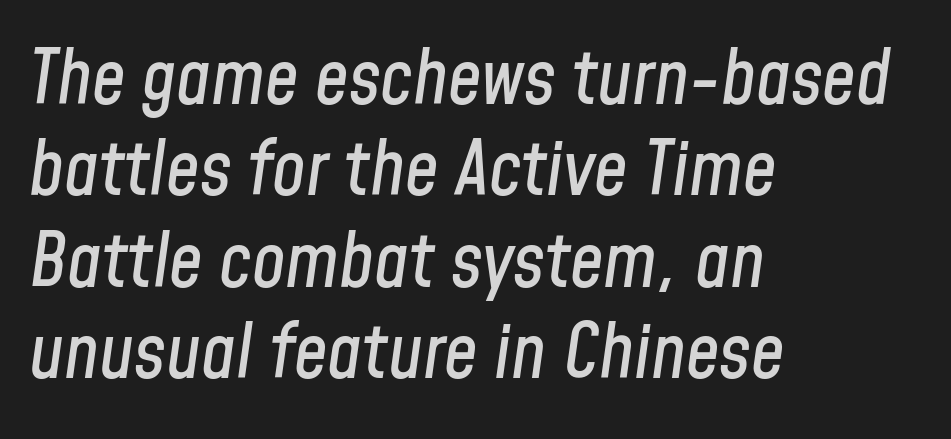
The face used here is proportionally spaced, like ordinary book or web type. Compared with typical body copy, the letter spacing here is the same. Only glyphs here, with clear space below each row. Compared with ordinary roman type, these characters are visibly tilted. Horizontally, the lines are justified to the leading edge only.
